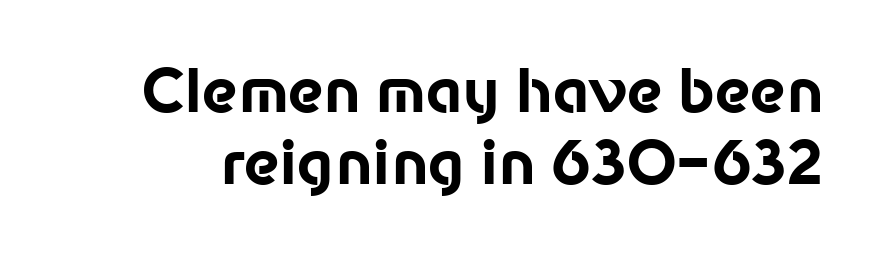
Q: Is the text bold? A: Yes.
Q: Is the text italic (slanted)? A: No, it is upright.
Q: Is the typeface a serif or a sans-serif typeface? A: Sans-serif.
Q: Is the text underlined? A: No.
Q: Is the spacing between letters normal or unusually wide? A: Normal.
Q: Width (condensed, normal, or wide)? A: Normal.
Q: Stroke contrast? A: Low.
Q: x-height? A: Medium.
Q: Monospaced? A: No.
